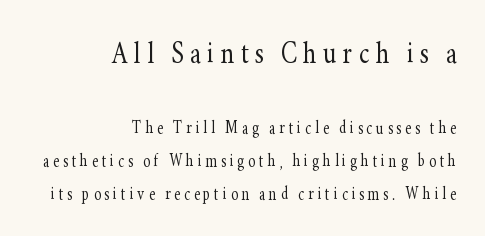
This sample uses a serif face. The leading is moderate, giving the passage an even texture. Ascenders rise straight up at ninety degrees. A typesetter would call this proportional, since set widths differ per character.
